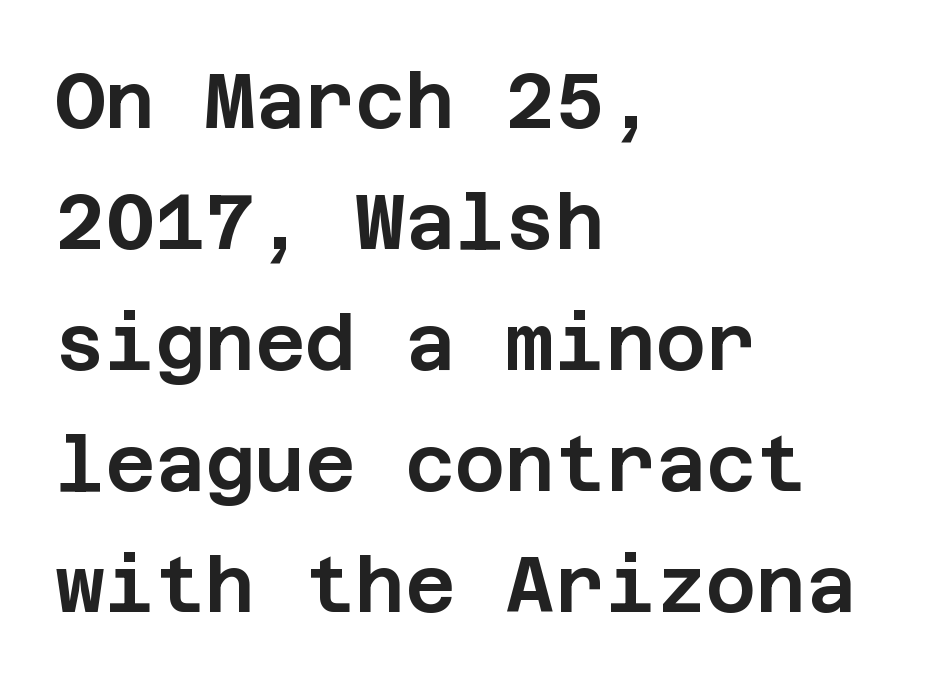
{"serif": "no", "italic": "no", "width": "normal", "stroke_contrast": "low", "x_height": "large", "underline": "no", "align": "left", "line_spacing": "normal", "line_spacing_ratio": 1.57, "letter_spacing": "normal", "letter_spacing_em": 0.0, "glyph_px": 77}
